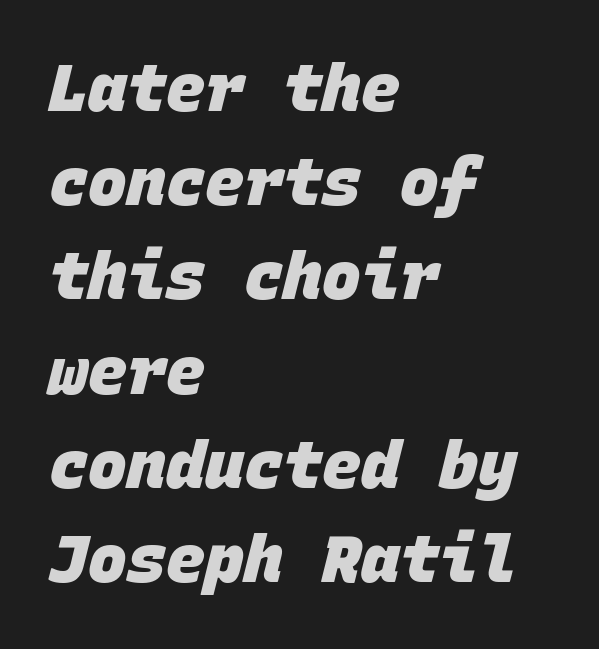
Q: Is the text bold? A: Yes.
Q: Is the typeface a serif or a sans-serif typeface? A: Sans-serif.
Q: Is the text underlined? A: No.
Q: How is the paragraph aligned? A: Left-aligned.
Q: Is the spacing between letters normal or unusually wide? A: Normal.
Q: Is the spacing between lines tight, normal or loose? A: Normal.
Q: Width (condensed, normal, or wide)? A: Normal.
Q: Stroke contrast? A: Low.
Q: x-height? A: Large.
Q: Monospaced? A: Yes.
